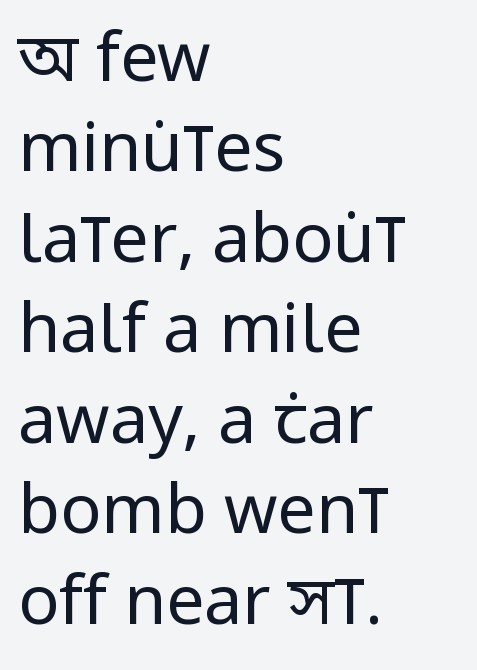
The image shows 68 px regular-weight, condensed sans-serif type, upright; set left-aligned, normal line spacing (1.33x), normal letter spacing, not underlined; low stroke contrast and a large x-height.
